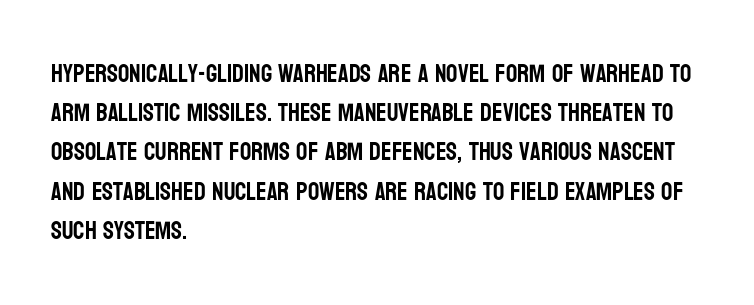
The foot of each line stays bare and open. Upright lettering throughout. Characters follow at the spacing the type designer built in. Line spacing here is normal.
